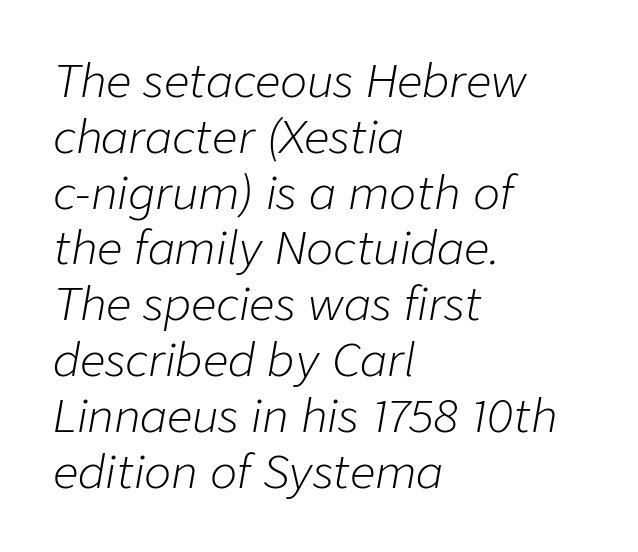
Q: Is the text bold? A: No.
Q: Is the text italic (slanted)? A: Yes, it leans right by about 9 degrees.
Q: Is the text underlined? A: No.
Q: How is the paragraph aligned? A: Left-aligned.
Q: Is the spacing between letters normal or unusually wide? A: Normal.
Q: Width (condensed, normal, or wide)? A: Normal.
Q: Stroke contrast? A: Low.
Q: x-height? A: Medium.
Q: Monospaced? A: No.
